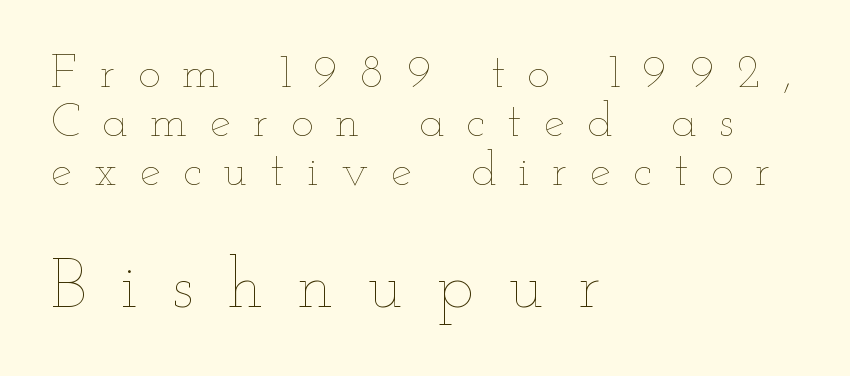
The image shows 70 px thin, wide type, upright; set left-aligned, tight line spacing (1.04x), unusually wide letter spacing (+0.48 em), not underlined; the second (bottom) block is 1.49x larger; low stroke contrast and a small x-height.
